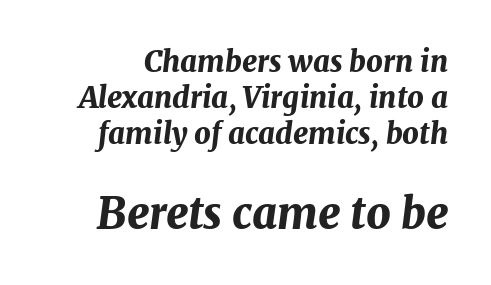
These lines carry a lot of weight — the face is fully bold. A typesetter would mark this as italic. Is the lower block the larger one? Yes — the lower block carries the bigger type. Has an underline been added? It has not.
